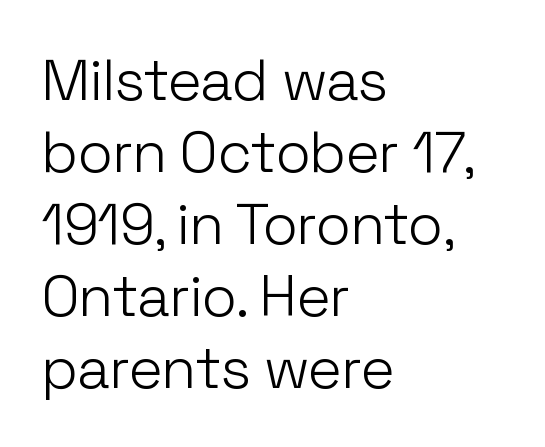
The image shows 58 px light sans-serif type, upright; set left-aligned, line spacing 1.24x, normal letter spacing, not underlined; low stroke contrast and a medium x-height.
